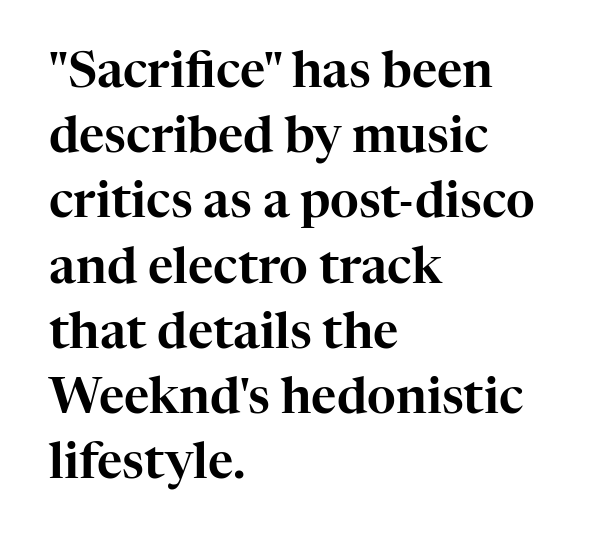
The letters advance in unequal steps, a hallmark of proportional type. Layout note: lines flush left. Quick note: underline off. The letters sit at their default tracking, neither squeezed nor spread. In terms of leading, this rendering sits right in the middle.
